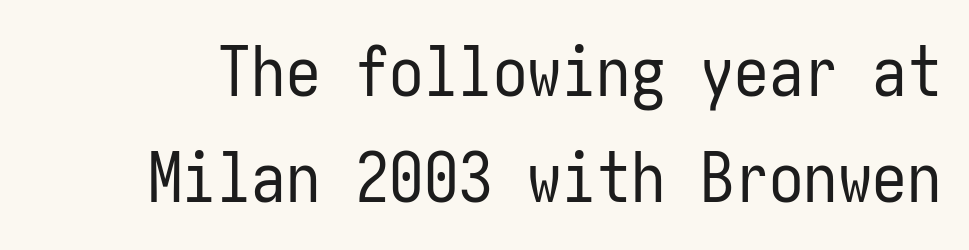
The image shows 69 px regular-weight, condensed sans-serif type, upright; set normal line spacing (1.54x), normal letter spacing, not underlined; low stroke contrast and a medium x-height.
